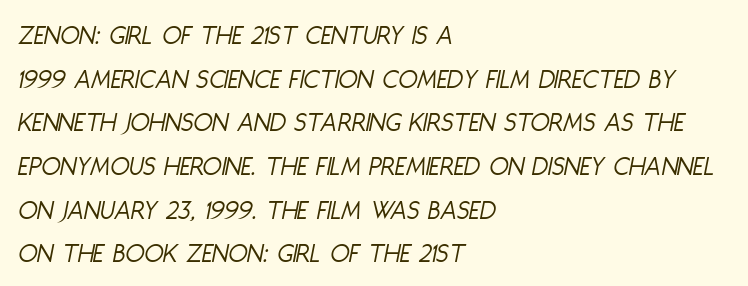
The image shows 28 px light, condensed type, italic (leaning right); set left-aligned, normal line spacing (1.56x), normal letter spacing, not underlined; low stroke contrast and a large x-height.
